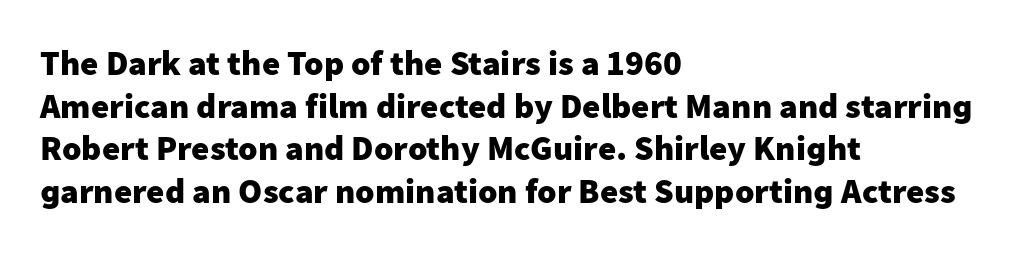
The image shows 35 px heavy sans-serif type, upright; set left-aligned, line spacing 1.22x, normal letter spacing, not underlined; low stroke contrast and a medium x-height.
